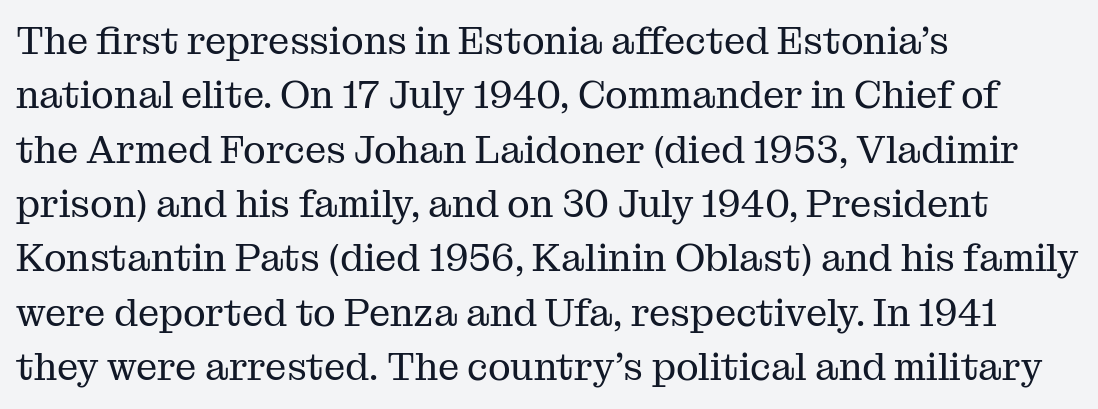
The image shows 38 px regular-weight serif type, upright; set left-aligned, normal line spacing (1.43x), normal letter spacing, not underlined; medium stroke contrast and a medium x-height.
